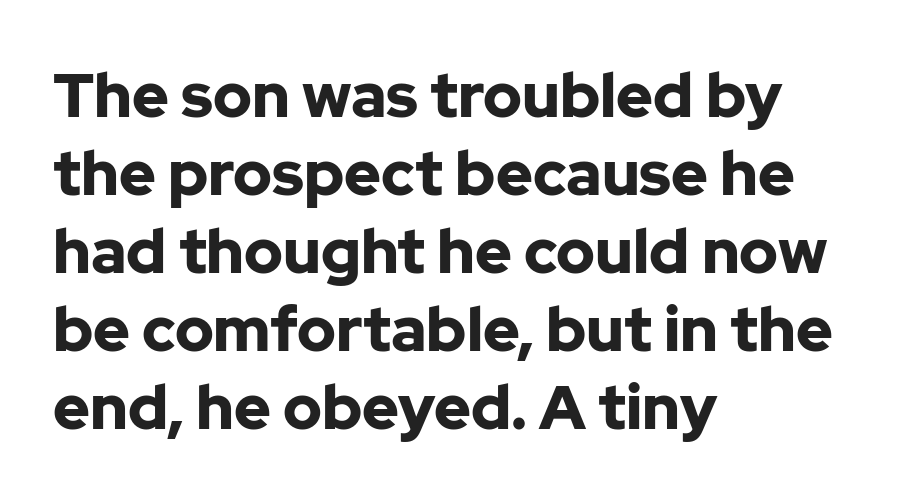
{"serif": "no", "italic": "no", "bold": "yes", "weight": "bold", "width": "normal", "stroke_contrast": "low", "x_height": "medium", "monospaced": "no", "underline": "no", "align": "left", "line_spacing": "normal", "line_spacing_ratio": 1.26, "letter_spacing": "normal", "letter_spacing_em": 0.0, "glyph_px": 62}
